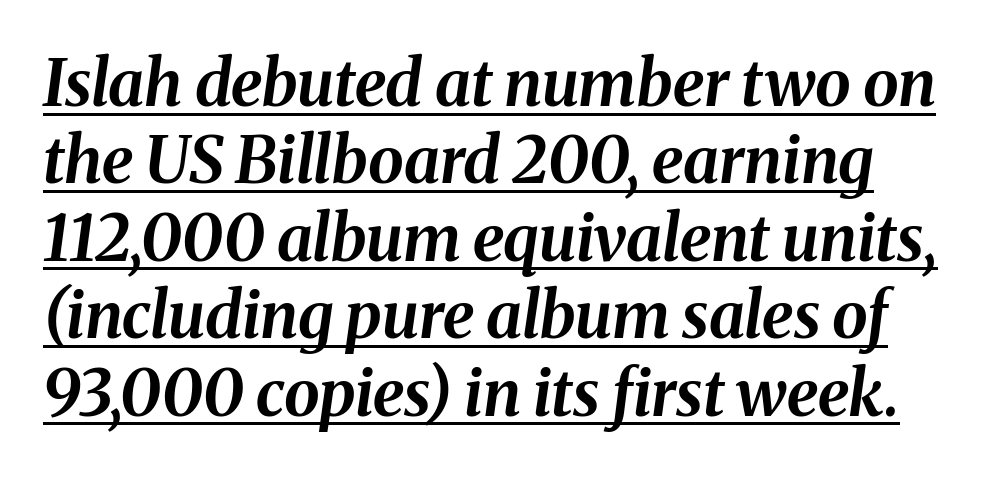
{"italic": "yes", "lean": "right", "slant_degrees": 8, "bold": "yes", "weight": "bold", "width": "normal", "stroke_contrast": "medium", "x_height": "medium", "monospaced": "no", "underline": "yes", "line_spacing_ratio": 1.21, "letter_spacing": "normal", "letter_spacing_em": 0.0, "glyph_px": 64}
